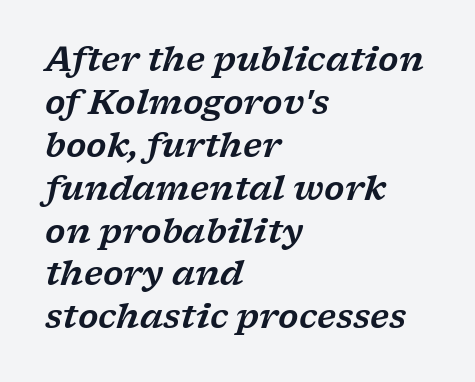
{"serif": "yes", "italic": "yes", "lean": "right", "slant_degrees": 17, "width": "wide", "stroke_contrast": "low", "x_height": "medium", "monospaced": "no", "underline": "no", "align": "left", "line_spacing": "normal", "line_spacing_ratio": 1.3, "letter_spacing": "normal", "letter_spacing_em": 0.0, "glyph_px": 33}
